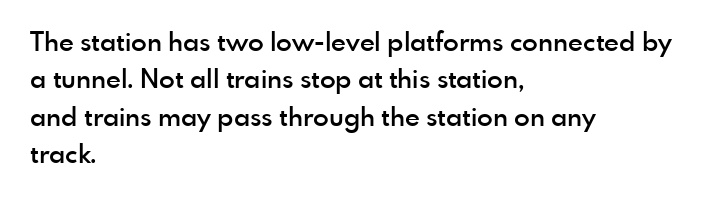
Q: Is the text bold? A: Semi-bold.
Q: Is the text italic (slanted)? A: No, it is upright.
Q: Is the text underlined? A: No.
Q: How is the paragraph aligned? A: Left-aligned.
Q: Is the spacing between letters normal or unusually wide? A: Normal.
Q: Is the spacing between lines tight, normal or loose? A: Normal.
